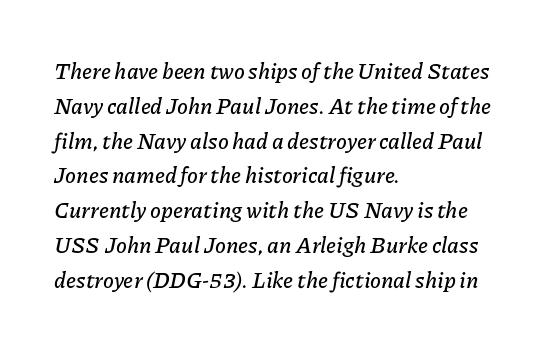
The image shows 22 px text type, italic (leaning right); set left-aligned, normal line spacing (1.58x), normal letter spacing, not underlined.
